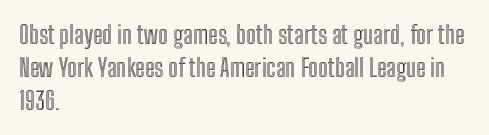
The image shows 25 px text type, upright; set left-aligned, normal line spacing (1.32x), normal letter spacing, not underlined.
